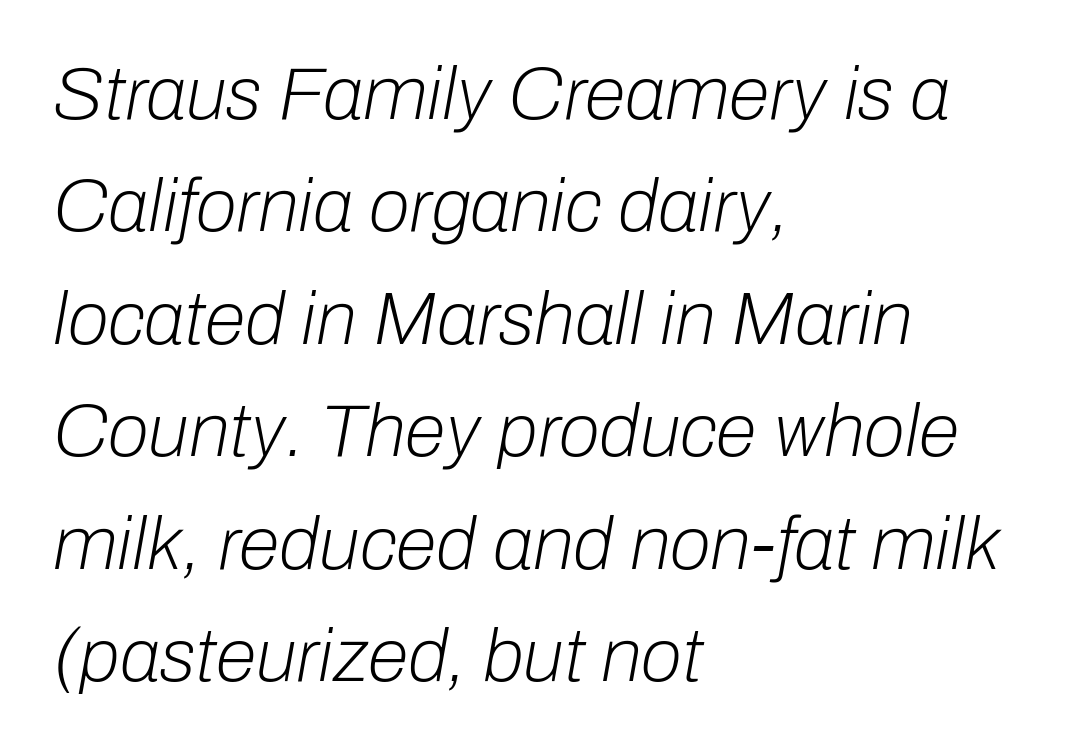
Q: Is the text bold? A: No.
Q: Is the text italic (slanted)? A: Yes, it leans right by about 10 degrees.
Q: Is the text underlined? A: No.
Q: How is the paragraph aligned? A: Left-aligned.
Q: Is the spacing between letters normal or unusually wide? A: Normal.
Q: Is the spacing between lines tight, normal or loose? A: Normal.
Q: Width (condensed, normal, or wide)? A: Normal.
Q: Stroke contrast? A: Low.
Q: x-height? A: Medium.
Q: Monospaced? A: No.
